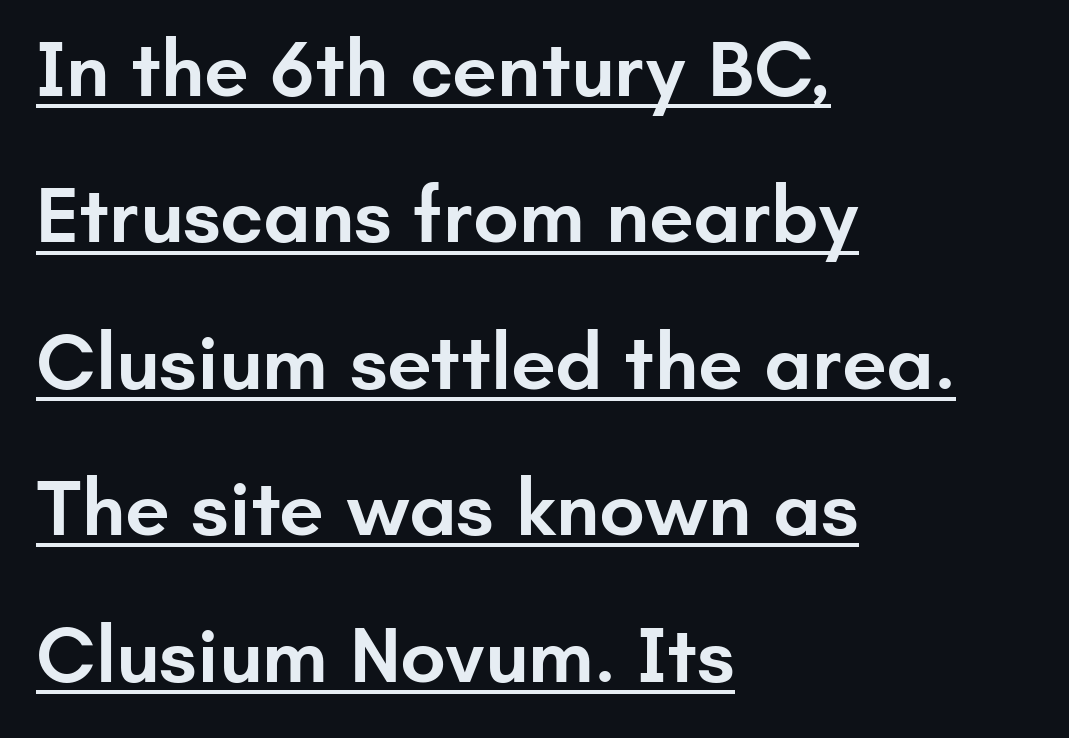
Q: Is the text bold? A: Semi-bold.
Q: Is the text italic (slanted)? A: No, it is upright.
Q: Is the typeface a serif or a sans-serif typeface? A: Sans-serif.
Q: Is the text underlined? A: Yes.
Q: How is the paragraph aligned? A: Left-aligned.
Q: Is the spacing between letters normal or unusually wide? A: Normal.
Q: Width (condensed, normal, or wide)? A: Normal.
Q: Stroke contrast? A: Low.
Q: x-height? A: Small.
Q: Monospaced? A: No.
